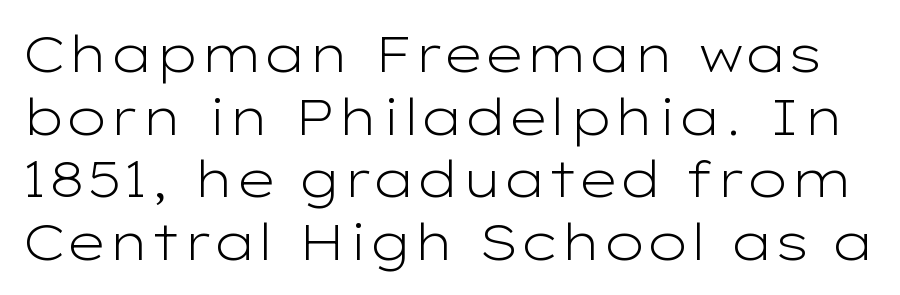
The image shows 51 px light, wide sans-serif type, upright; set line spacing 1.23x, normal letter spacing, not underlined; low stroke contrast and a medium x-height.
